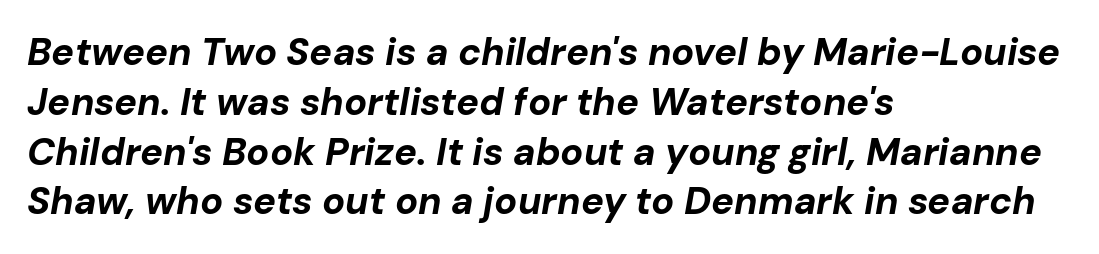
Q: Is the text bold? A: Yes.
Q: Is the text italic (slanted)? A: Yes, it leans right by about 10 degrees.
Q: Is the text underlined? A: No.
Q: How is the paragraph aligned? A: Left-aligned.
Q: Is the spacing between letters normal or unusually wide? A: Normal.
Q: Is the spacing between lines tight, normal or loose? A: Normal.
Q: Width (condensed, normal, or wide)? A: Normal.
Q: Stroke contrast? A: Low.
Q: x-height? A: Medium.
Q: Monospaced? A: No.
